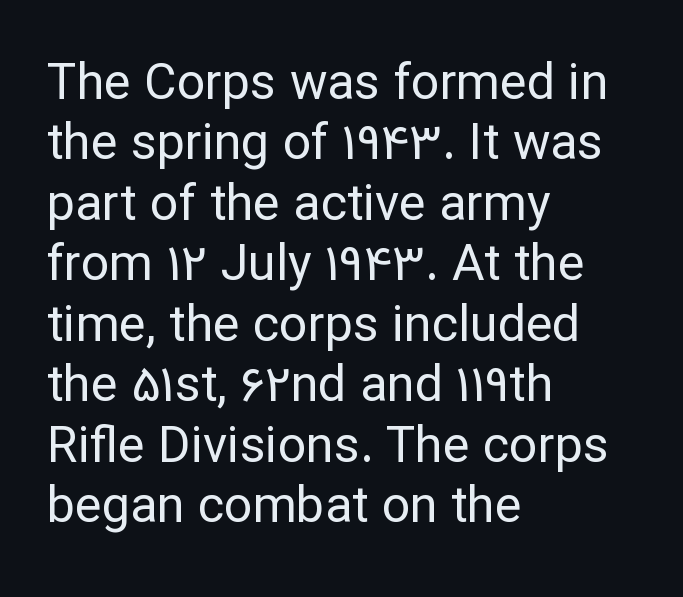
The image shows 50 px regular-weight sans-serif type, upright; set left-aligned, line spacing 1.21x, normal letter spacing, not underlined; low stroke contrast and a medium x-height.
